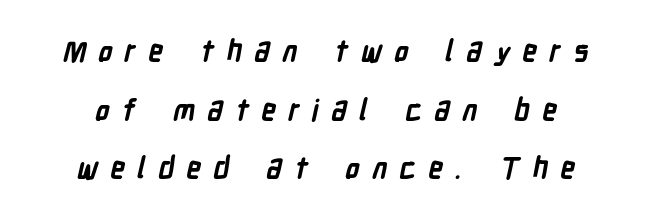
The image shows 29 px bold, condensed sans-serif type; set loose line spacing (2.02x), unusually wide letter spacing (+0.42 em), not underlined; low stroke contrast and a medium x-height.
